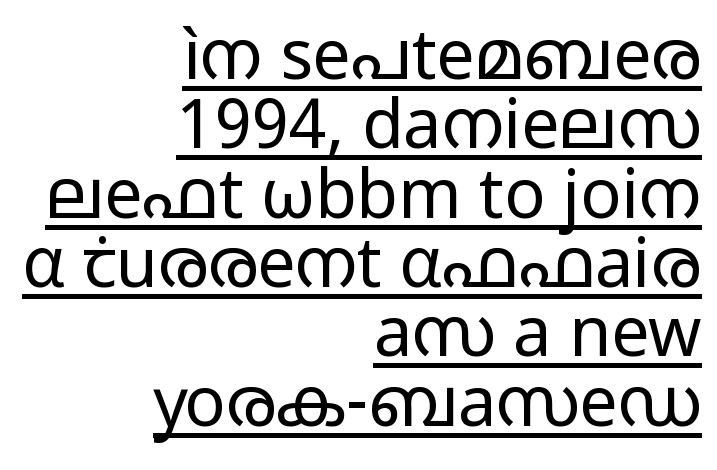
{"serif": "no", "italic": "no", "bold": "no", "weight": "regular", "width": "wide", "stroke_contrast": "low", "x_height": "medium", "monospaced": "no", "underline": "yes", "align": "right", "line_spacing": "tight", "line_spacing_ratio": 1.02, "letter_spacing": "normal", "letter_spacing_em": 0.0, "glyph_px": 68}
